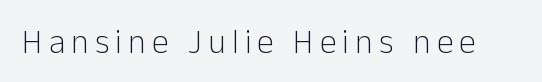
The image shows 34 px light sans-serif type, upright; set not underlined; low stroke contrast and a medium x-height.
